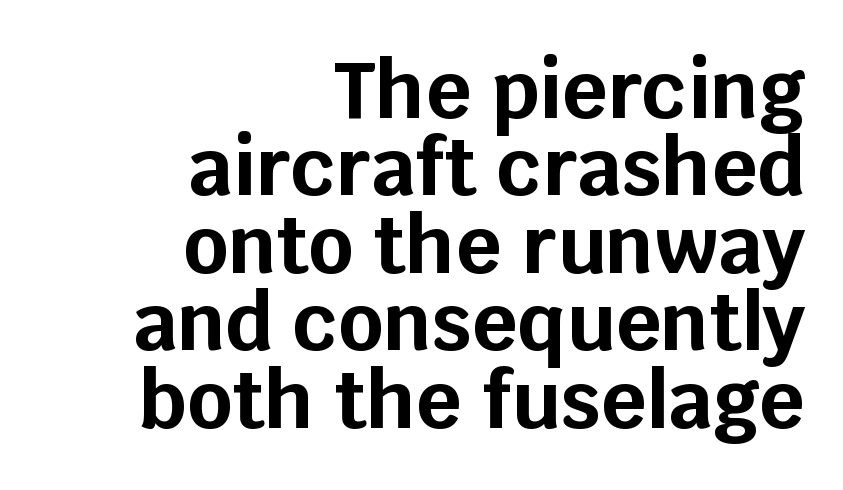
Q: Is the text bold? A: Yes.
Q: Is the text italic (slanted)? A: No, it is upright.
Q: Is the typeface a serif or a sans-serif typeface? A: Sans-serif.
Q: Is the text underlined? A: No.
Q: How is the paragraph aligned? A: Right-aligned.
Q: Is the spacing between letters normal or unusually wide? A: Normal.
Q: Is the spacing between lines tight, normal or loose? A: Tight.
Q: Width (condensed, normal, or wide)? A: Normal.
Q: Stroke contrast? A: Low.
Q: x-height? A: Large.
Q: Monospaced? A: No.
